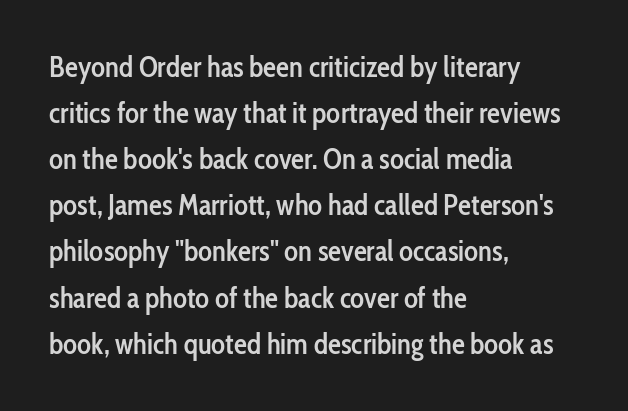
The image shows 29 px semibold, condensed sans-serif type, upright; set left-aligned, normal line spacing (1.59x), normal letter spacing, not underlined; low stroke contrast and a medium x-height.
